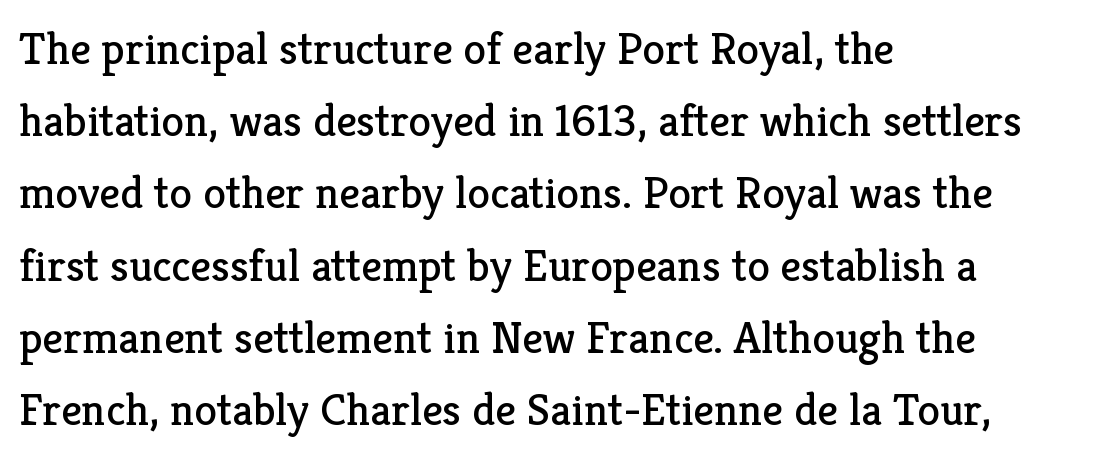
The font's upright variant was chosen for this text. A light-to-regular cut is what we see here. The area under the type is left untouched. How are the letters spaced? Ordinarily, with no added tracking.
